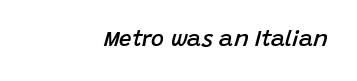
The image shows 22 px text type, italic (leaning right); set normal letter spacing, not underlined.
